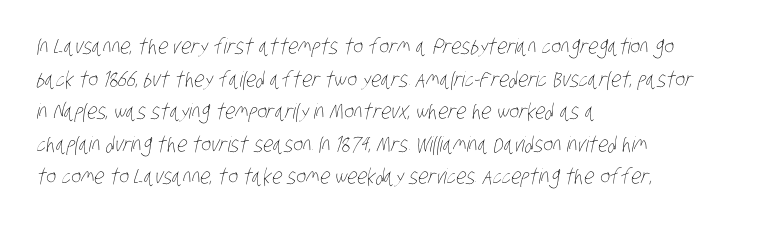
The image shows 21 px text type; set left-aligned, normal line spacing (1.55x), normal letter spacing, not underlined.
